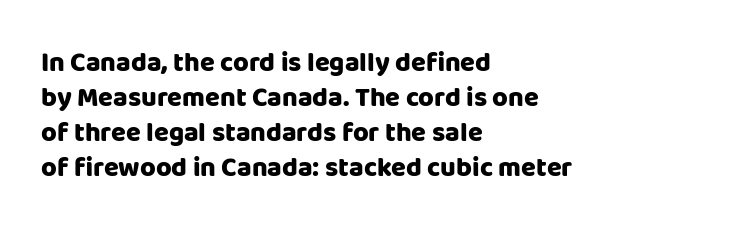
Q: Is the text bold? A: Yes.
Q: Is the text italic (slanted)? A: No, it is upright.
Q: Is the text underlined? A: No.
Q: How is the paragraph aligned? A: Left-aligned.
Q: Is the spacing between letters normal or unusually wide? A: Normal.
Q: Is the spacing between lines tight, normal or loose? A: Normal.
